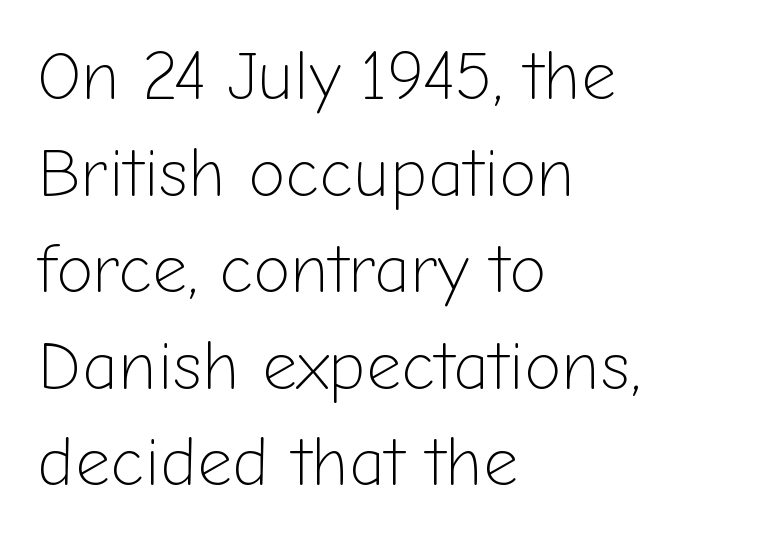
The image shows 68 px light sans-serif type, upright; set left-aligned, normal line spacing (1.42x), normal letter spacing, not underlined; low stroke contrast and a medium x-height.
